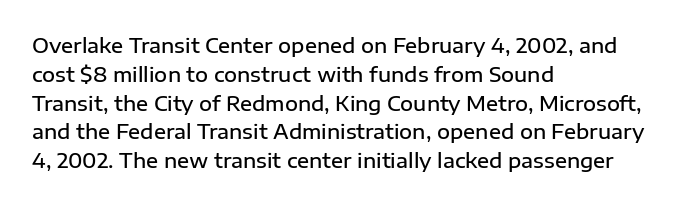
The image shows 20 px text type, upright; set left-aligned, normal line spacing (1.44x), normal letter spacing, not underlined.
